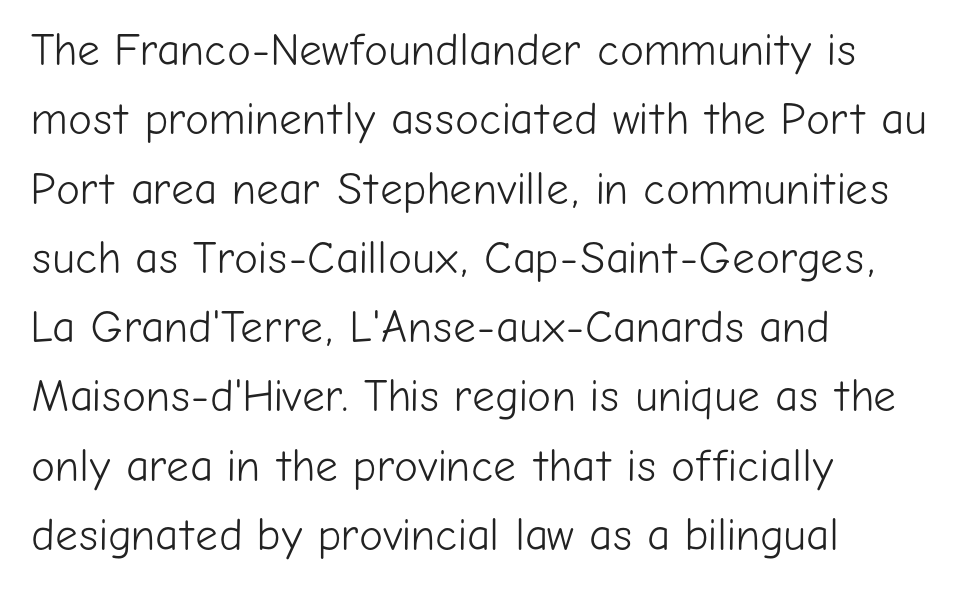
{"serif": "no", "italic": "no", "bold": "no", "weight": "light", "width": "normal", "stroke_contrast": "low", "x_height": "medium", "monospaced": "no", "underline": "no", "align": "left", "line_spacing": "normal", "line_spacing_ratio": 1.54, "letter_spacing": "normal", "letter_spacing_em": 0.0, "glyph_px": 45}
